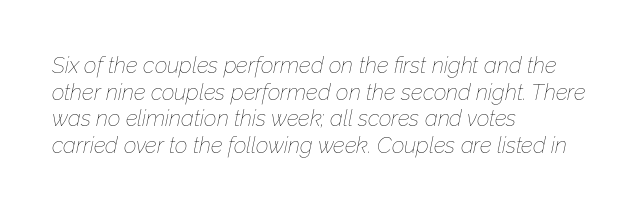
No extra tracking has been applied to these lines. A quiet, ordinary-to-light weight characterises the typeface. Bare-footed words on every line. Leftover space on each line is placed entirely after the last word. If you drew a line through each stem, it would be angled.
